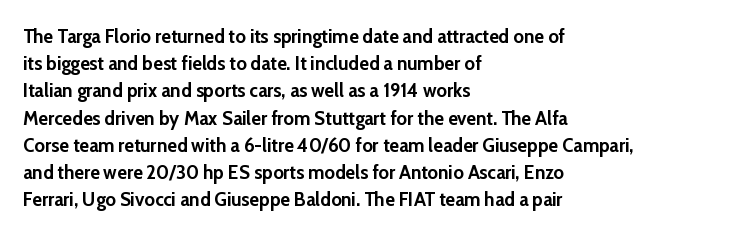
Q: Is the text bold? A: Yes.
Q: Is the text italic (slanted)? A: No, it is upright.
Q: Is the text underlined? A: No.
Q: How is the paragraph aligned? A: Left-aligned.
Q: Is the spacing between letters normal or unusually wide? A: Normal.
Q: Is the spacing between lines tight, normal or loose? A: Normal.
